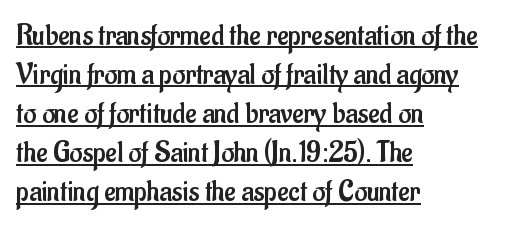
The image shows 31 px regular-weight, condensed sans-serif type, upright; set left-aligned, normal line spacing (1.26x), normal letter spacing, underlined; low stroke contrast and a small x-height.
